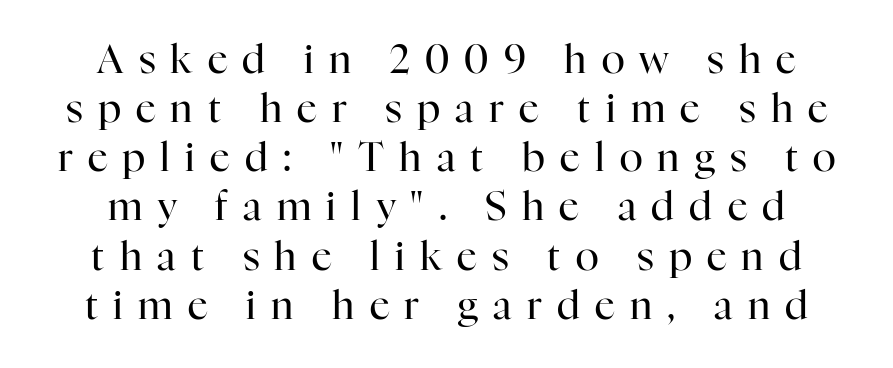
On a weight scale, this lands at 450 or below. Underlining? Definitely not there. The rows are spaced the way most documents space them. Unlike italic type, these characters show no tilt at all. Spacing verdict: proportional, widths tailored to each character.
